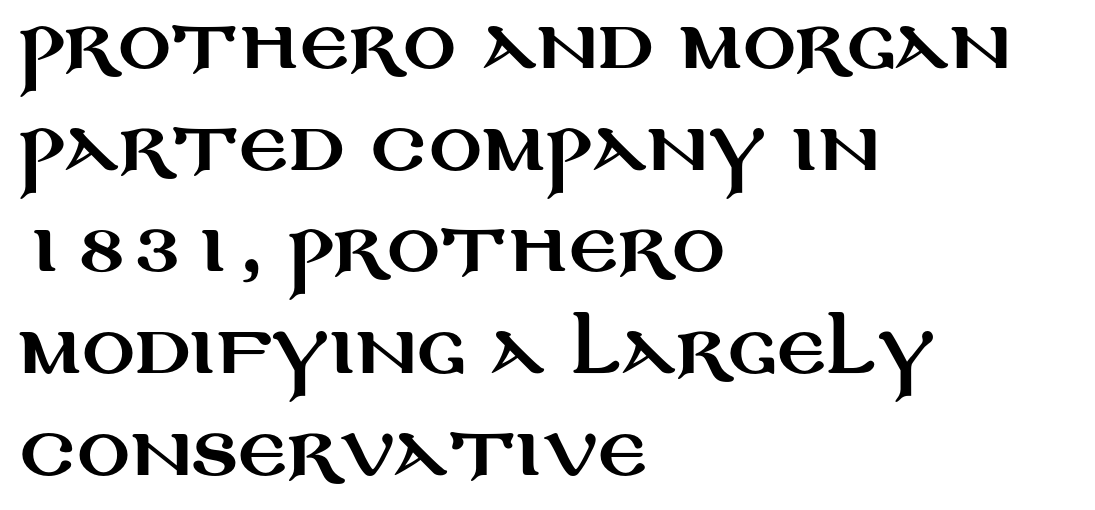
The face used here is rendered with its standard letterfit. This rendering features lettering with no underline. How would I describe the line gaps? Plain and ordinary. Visually the block forms a straight wall on the left and a jagged coastline on the right.
